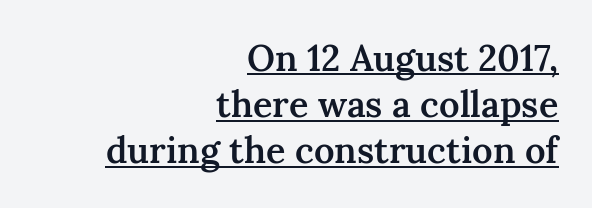
Q: Is the text bold? A: Semi-bold.
Q: Is the text italic (slanted)? A: No, it is upright.
Q: Is the typeface a serif or a sans-serif typeface? A: Serif.
Q: Is the text underlined? A: Yes.
Q: How is the paragraph aligned? A: Right-aligned.
Q: Is the spacing between letters normal or unusually wide? A: Normal.
Q: Is the spacing between lines tight, normal or loose? A: Normal.
Q: Width (condensed, normal, or wide)? A: Normal.
Q: Stroke contrast? A: Medium.
Q: x-height? A: Medium.
Q: Monospaced? A: No.
